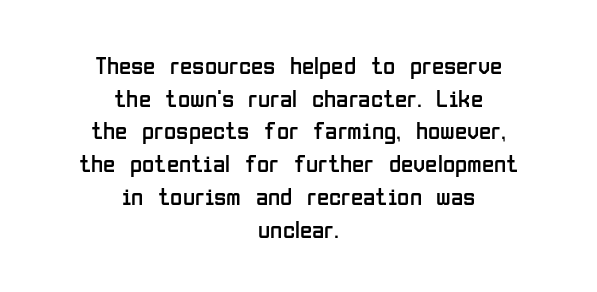
Q: Is the text bold? A: No.
Q: Is the text italic (slanted)? A: No, it is upright.
Q: Is the text underlined? A: No.
Q: How is the paragraph aligned? A: Centered.
Q: Is the spacing between letters normal or unusually wide? A: Normal.
Q: Is the spacing between lines tight, normal or loose? A: Normal.
